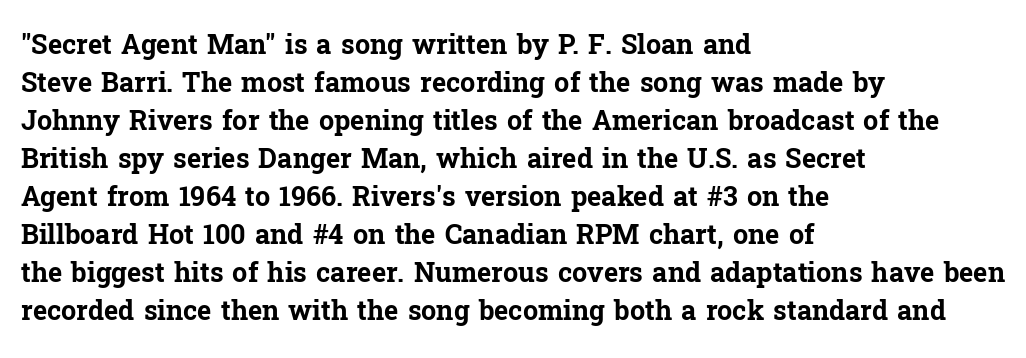
Nothing unusual about the tracking: characters are spaced as the font intends. Glance below the letters and you will spot only blank space. Designer's note — italics off, roman on. Alignment: flush left.
